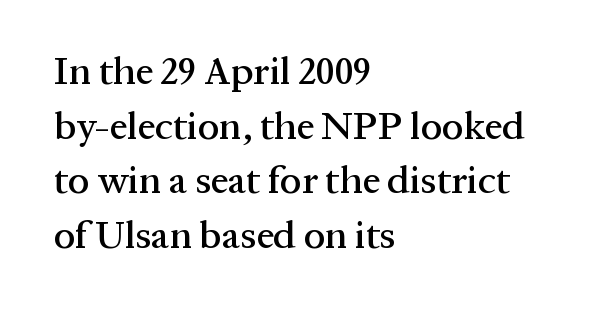
Words float on clear page, feet unadorned. Honestly, the letter spacing is just normal — you wouldn't notice it. You can tell it's not italic because the verticals are truly vertical. A classic flush-left, rag-right setting is used for this passage.
